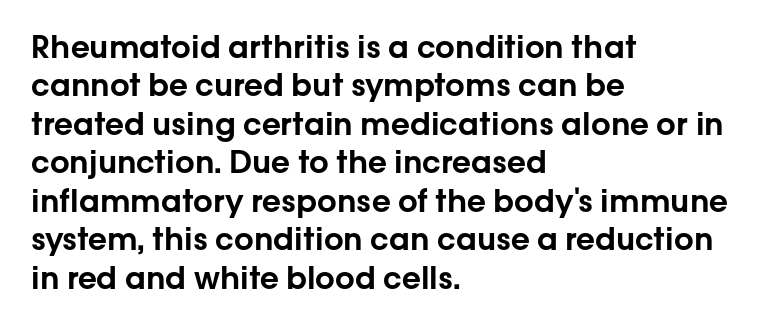
The image shows 31 px sans-serif type, upright; set left-aligned, line spacing 1.24x, normal letter spacing, not underlined; low stroke contrast and a medium x-height.
